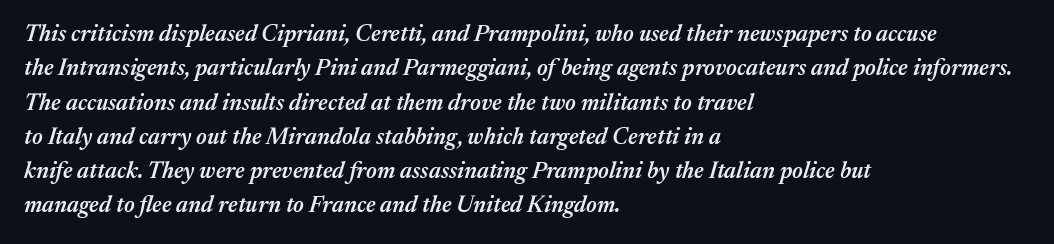
The image shows 23 px text type, italic (leaning right); set left-aligned, normal line spacing (1.49x), normal letter spacing, not underlined.
